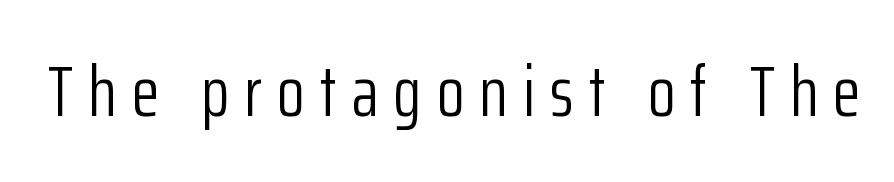
Posture: upright roman. The cut favours lightness, reaching ordinary text weight at its darkest. The zone under the glyphs is completely vacant. Students, note that the glyphs here are deliberately spaced far apart. Proportional: the letters do not fall into vertical columns.
